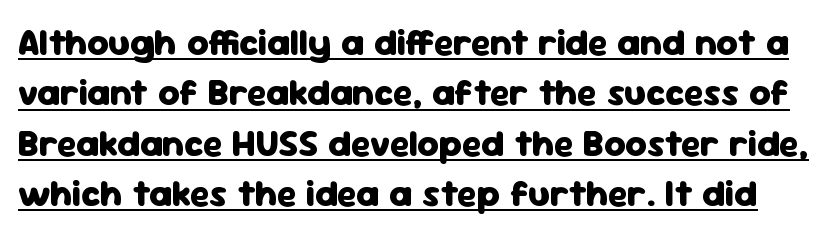
Q: Is the text bold? A: Yes.
Q: Is the text italic (slanted)? A: No, it is upright.
Q: Is the typeface a serif or a sans-serif typeface? A: Sans-serif.
Q: Is the text underlined? A: Yes.
Q: Is the spacing between letters normal or unusually wide? A: Normal.
Q: Is the spacing between lines tight, normal or loose? A: Normal.
Q: Width (condensed, normal, or wide)? A: Normal.
Q: Stroke contrast? A: Low.
Q: x-height? A: Medium.
Q: Monospaced? A: No.
